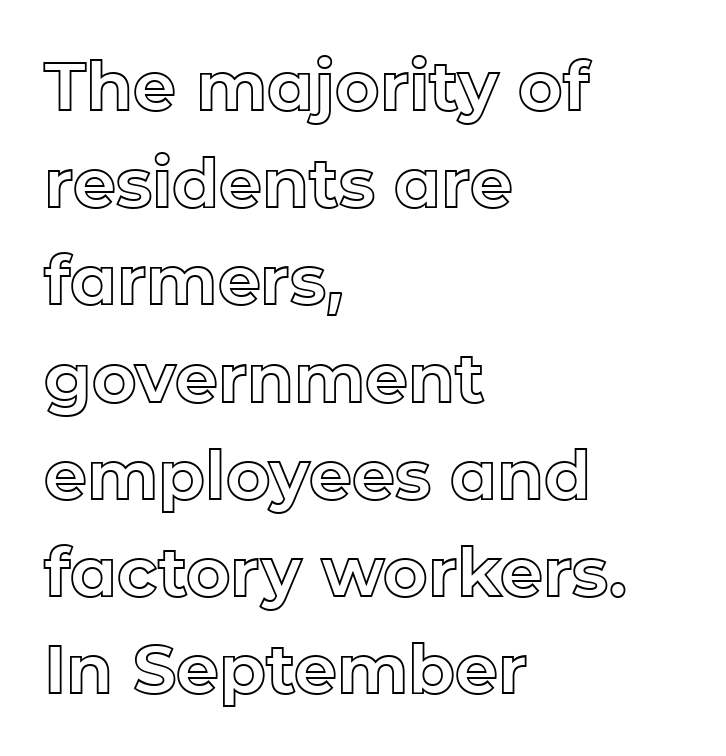
{"italic": "no", "width": "normal", "x_height": "medium", "monospaced": "no", "underline": "no", "align": "left", "line_spacing": "normal", "line_spacing_ratio": 1.43, "letter_spacing": "normal", "letter_spacing_em": 0.0, "glyph_px": 68}
